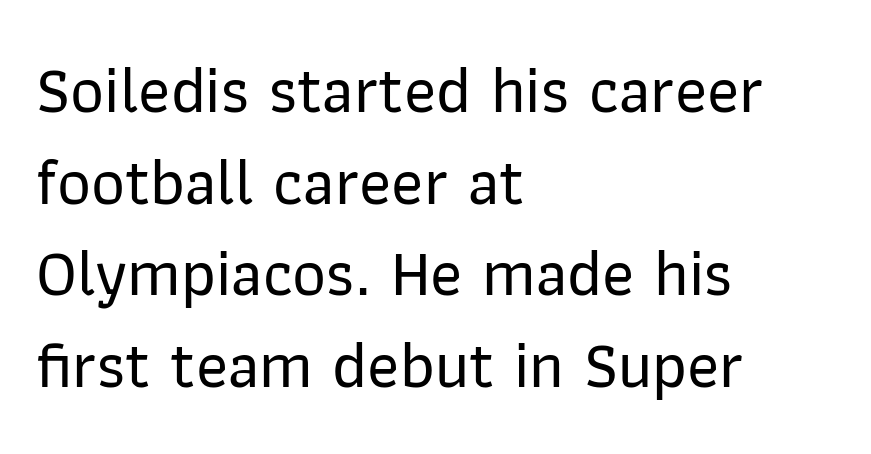
Looks like regular typesetting: each glyph gets only the width it needs. It's the straight-up-and-down kind of type. Are there feet on the stems? There aren't — it's a sans. The line-height multiplier appears to be the usual default. These lines keep a tight, regular rhythm from letter to letter. The passage shown is not underscored anywhere.
